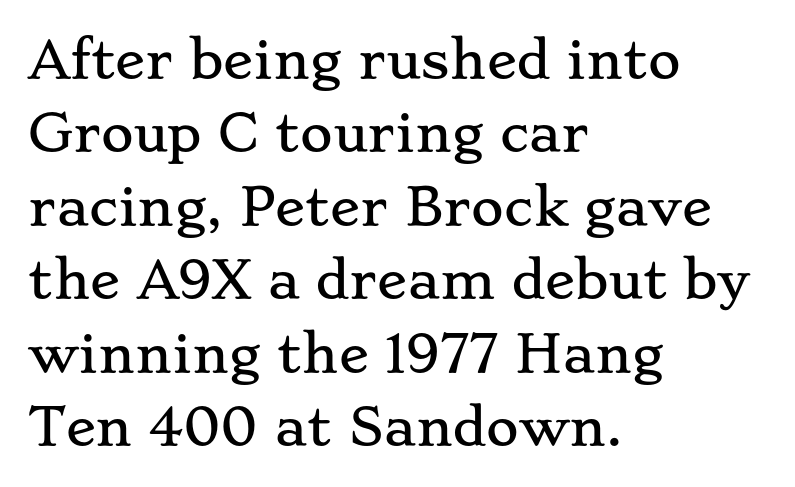
Q: Is the text italic (slanted)? A: No, it is upright.
Q: Is the typeface a serif or a sans-serif typeface? A: Serif.
Q: Is the text underlined? A: No.
Q: How is the paragraph aligned? A: Left-aligned.
Q: Is the spacing between letters normal or unusually wide? A: Normal.
Q: Is the spacing between lines tight, normal or loose? A: Normal.
Q: Width (condensed, normal, or wide)? A: Wide.
Q: Stroke contrast? A: Low.
Q: x-height? A: Small.
Q: Monospaced? A: No.
